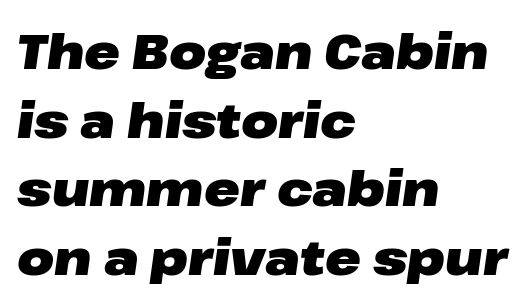
Bare-footed words on every line. The vertical gap from one line to the next is medium. Casual observation: everything's shoved over to the left. The gaps between neighbouring characters are ordinary and unremarkable. These lines are rendered in a variable-pitch font. Summary of weight: heavy, a full bold.
